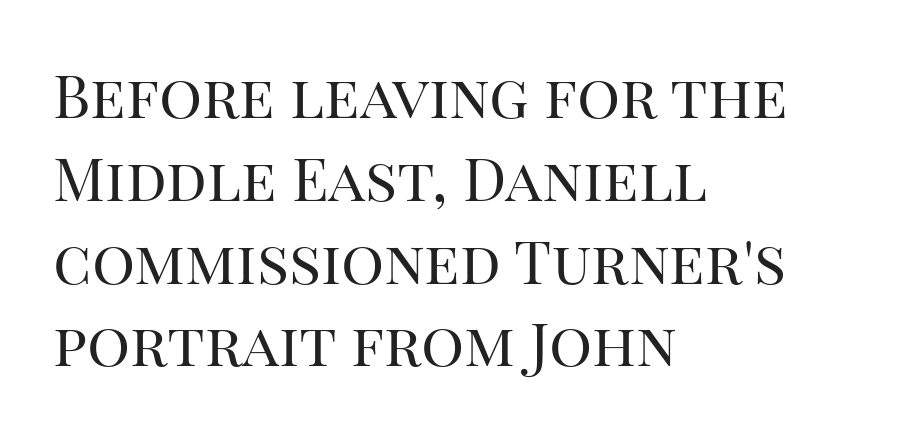
Q: Is the text bold? A: No.
Q: Is the text italic (slanted)? A: No, it is upright.
Q: Is the typeface a serif or a sans-serif typeface? A: Serif.
Q: Is the text underlined? A: No.
Q: How is the paragraph aligned? A: Left-aligned.
Q: Is the spacing between letters normal or unusually wide? A: Normal.
Q: Is the spacing between lines tight, normal or loose? A: Normal.
Q: Width (condensed, normal, or wide)? A: Normal.
Q: Stroke contrast? A: High.
Q: x-height? A: Large.
Q: Monospaced? A: No.
